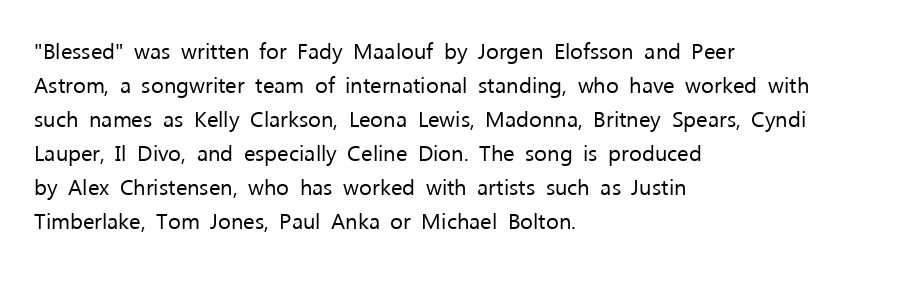
{"italic": "no", "bold": "no", "underline": "no", "align": "left", "line_spacing": "normal", "line_spacing_ratio": 1.55, "letter_spacing": "normal", "letter_spacing_em": 0.0, "glyph_px": 22}
